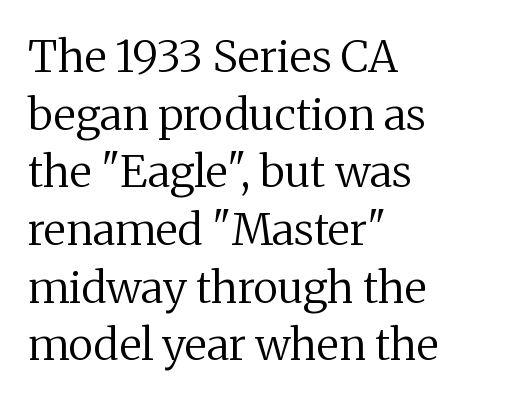
Q: Is the text bold? A: No.
Q: Is the text italic (slanted)? A: No, it is upright.
Q: Is the typeface a serif or a sans-serif typeface? A: Serif.
Q: Is the text underlined? A: No.
Q: How is the paragraph aligned? A: Left-aligned.
Q: Is the spacing between letters normal or unusually wide? A: Normal.
Q: Is the spacing between lines tight, normal or loose? A: Normal.
Q: Width (condensed, normal, or wide)? A: Normal.
Q: Stroke contrast? A: Medium.
Q: x-height? A: Medium.
Q: Monospaced? A: No.
